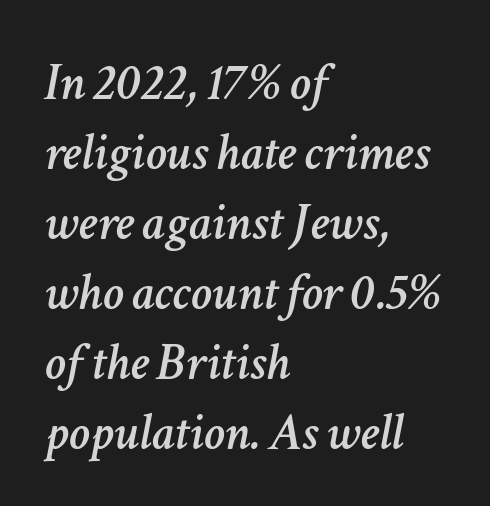
Q: Is the text italic (slanted)? A: Yes, it leans right by about 11 degrees.
Q: Is the text underlined? A: No.
Q: How is the paragraph aligned? A: Left-aligned.
Q: Is the spacing between letters normal or unusually wide? A: Normal.
Q: Is the spacing between lines tight, normal or loose? A: Normal.
Q: Width (condensed, normal, or wide)? A: Normal.
Q: Stroke contrast? A: Low.
Q: x-height? A: Medium.
Q: Monospaced? A: No.
